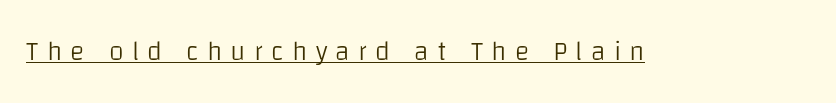
The image shows 27 px text type, upright; set unusually wide letter spacing (+0.31 em), underlined.
